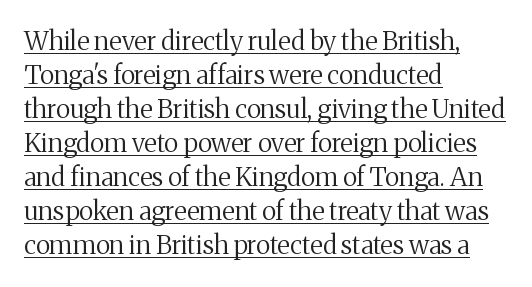
The image shows 26 px text type, upright; set left-aligned, normal line spacing (1.31x), normal letter spacing, underlined.
